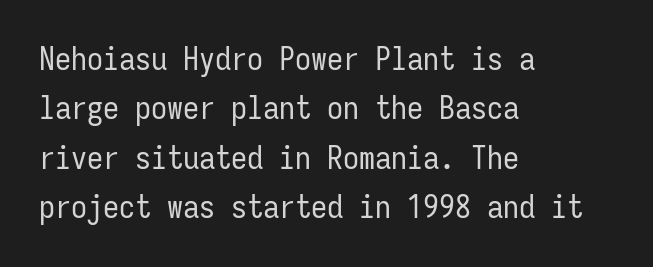
The image shows 32 px regular-weight, condensed sans-serif type, upright, monospaced; set left-aligned, normal line spacing (1.54x), normal letter spacing, not underlined; low stroke contrast and a medium x-height.
